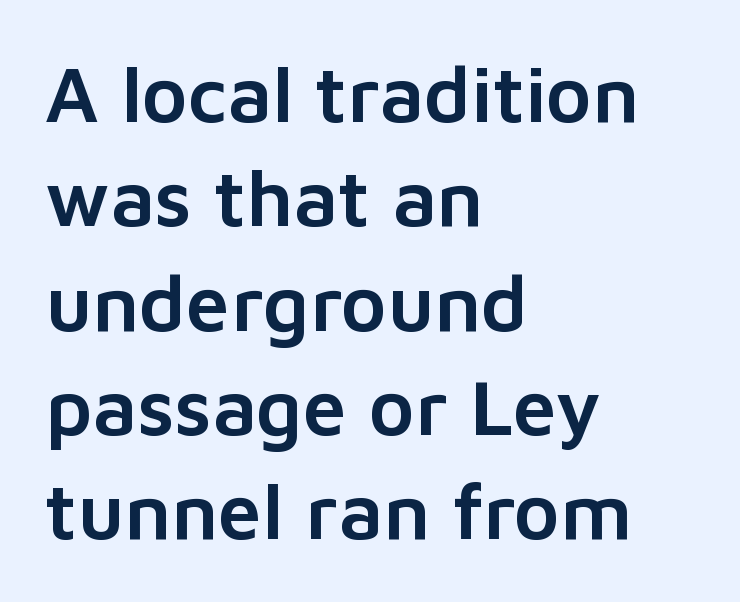
The image shows 79 px sans-serif type, upright; set left-aligned, normal line spacing (1.32x), normal letter spacing, not underlined; low stroke contrast and a medium x-height.
